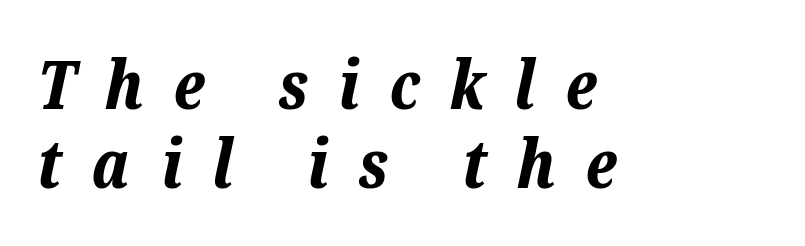
Where is the straight margin? On the left. These lines are rendered in a variable-pitch font. Anything drawn beneath the words? Only blank space. Heavy-handed strokes throughout: this text is bold. The letterforms stand isolated, each surrounded by extra space. Slant detected: the letters are inclined.
